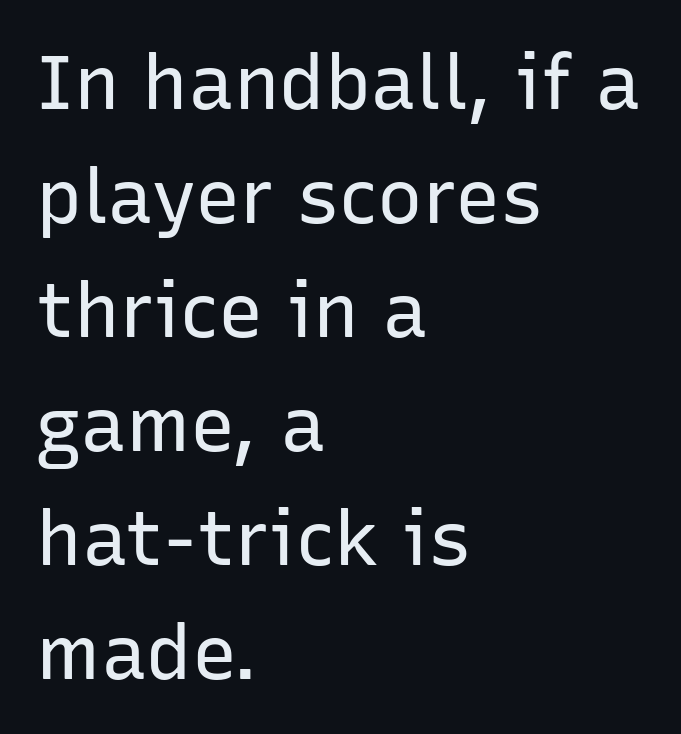
Q: Is the text bold? A: No.
Q: Is the text italic (slanted)? A: No, it is upright.
Q: Is the typeface a serif or a sans-serif typeface? A: Sans-serif.
Q: Is the text underlined? A: No.
Q: How is the paragraph aligned? A: Left-aligned.
Q: Is the spacing between letters normal or unusually wide? A: Normal.
Q: Is the spacing between lines tight, normal or loose? A: Normal.
Q: Width (condensed, normal, or wide)? A: Normal.
Q: Stroke contrast? A: Low.
Q: x-height? A: Medium.
Q: Monospaced? A: No.
